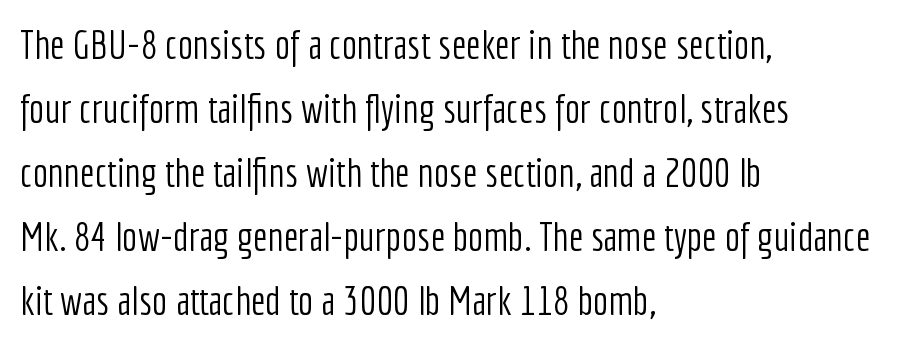
The image shows 41 px light, condensed sans-serif type, upright; set left-aligned, normal line spacing (1.56x), normal letter spacing, not underlined; low stroke contrast and a medium x-height.
